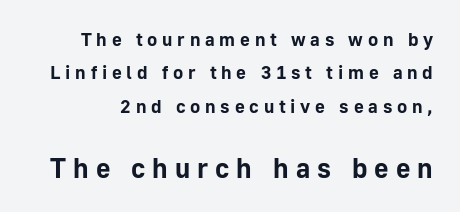
The image shows 28 px bold sans-serif type, upright; set line spacing 1.76x, unusually wide letter spacing (+0.25 em), not underlined; the second (bottom) block is 1.47x larger; low stroke contrast and a medium x-height.
